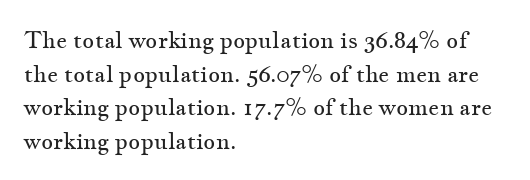
{"italic": "no", "bold": "no", "underline": "no", "align": "left", "line_spacing": "normal", "line_spacing_ratio": 1.46, "letter_spacing": "normal", "letter_spacing_em": 0.0, "glyph_px": 23}
